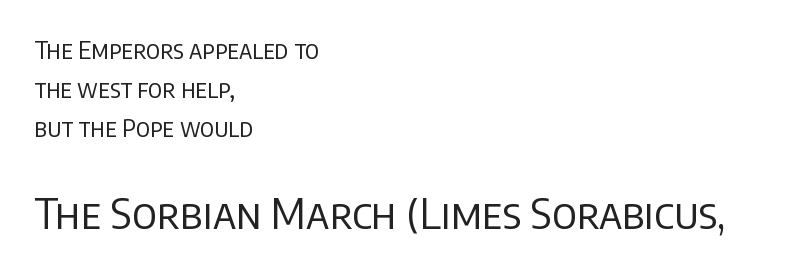
Q: Is the text bold? A: No.
Q: Is the text italic (slanted)? A: No, it is upright.
Q: Is the typeface a serif or a sans-serif typeface? A: Sans-serif.
Q: Is the text underlined? A: No.
Q: How is the paragraph aligned? A: Left-aligned.
Q: Is the spacing between letters normal or unusually wide? A: Normal.
Q: Is the spacing between lines tight, normal or loose? A: Normal.
Q: Which block of text is set in a larger size, the first (top) or the second (bottom)? A: The second (bottom) one.
Q: Width (condensed, normal, or wide)? A: Normal.
Q: Stroke contrast? A: Low.
Q: x-height? A: Large.
Q: Monospaced? A: No.
